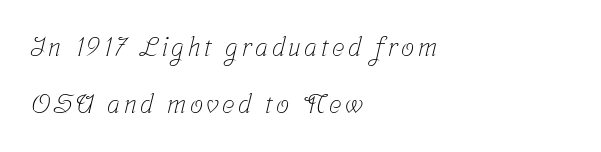
Unbolded letterforms with no extra heft. Compared with a centered layout, this one pins lines to the left instead. Clear beneath every line of the passage. Honestly, the rows look like they've been pulled way apart.
